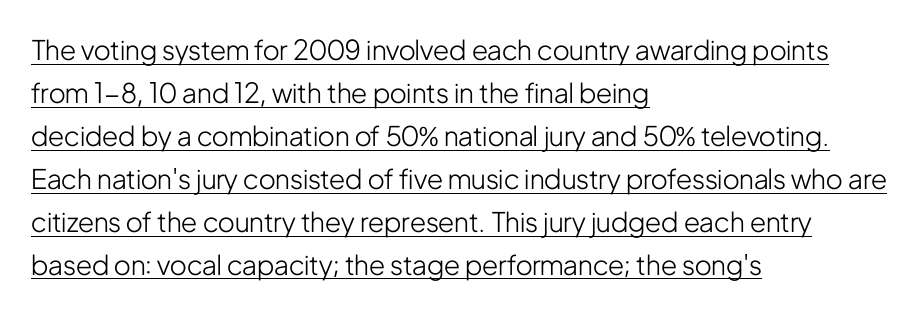
The face used here is rendered with its standard letterfit. Which margin do the lines hug? The left one — the right edge is uneven. The words here are underlined. The leading is moderate, giving the passage an even texture. It's the straight-up-and-down kind of type. The weight tops out at a normal text grade.
